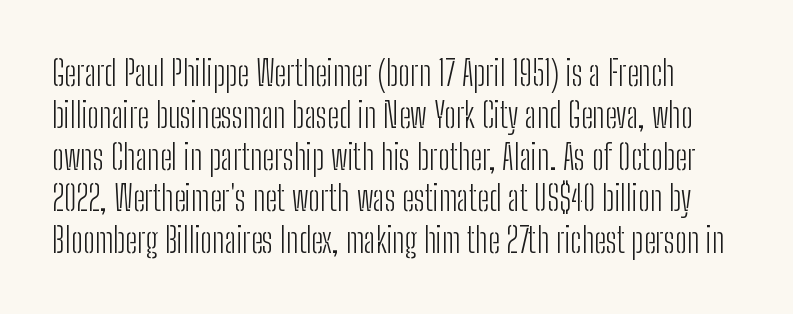
Lines of text with bare space underneath. Character widths vary here, with narrow letters taking less room than wide ones. Bold? No — there's no thickening of the strokes. This sample uses an upright cut, with every glyph sitting square on the baseline. How are the letters spaced? Ordinarily, with no added tracking.
